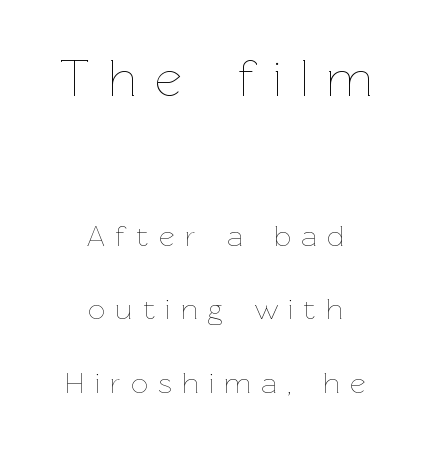
Whoever set this made the first block the dominant, larger element. Compared with typical paragraphs, the rows here are farther apart. The rendering uses natural spacing where letterforms have individual widths. Think standard paragraph weight, or any step lighter than that.
